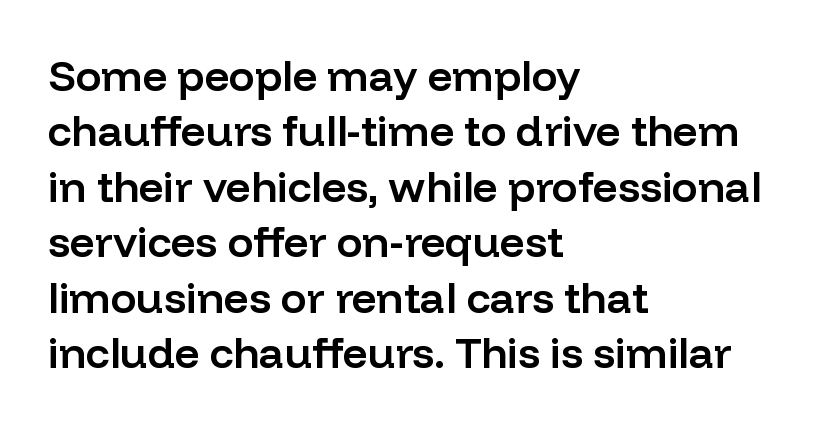
{"serif": "no", "italic": "no", "bold": "semi", "weight": "semibold", "width": "normal", "stroke_contrast": "low", "x_height": "medium", "monospaced": "no", "underline": "no", "align": "left", "line_spacing": "normal", "line_spacing_ratio": 1.29, "letter_spacing": "normal", "letter_spacing_em": 0.0, "glyph_px": 43}
